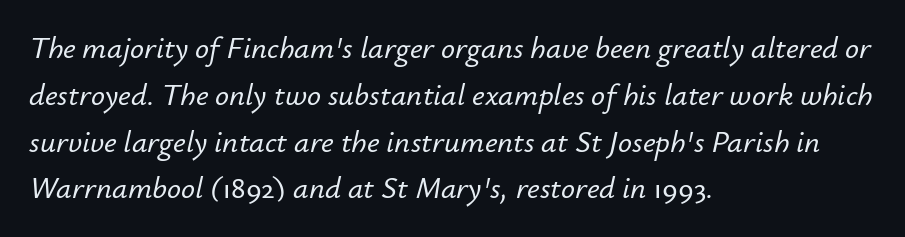
{"italic": "yes", "lean": "right", "slant_degrees": 12, "width": "normal", "stroke_contrast": "low", "x_height": "small", "monospaced": "no", "underline": "no", "align": "left", "line_spacing": "normal", "line_spacing_ratio": 1.51, "letter_spacing": "normal", "letter_spacing_em": 0.0, "glyph_px": 31}
